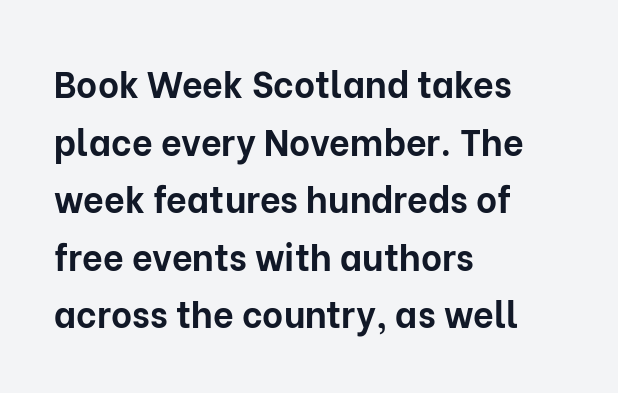
This sample keeps an unexceptional amount of space between lines. Each row of text sits above clean, open space. What kind of face is this? One without serifs — a sans. Italic: no, the glyphs are upright roman. Summary of weight: heavy, a full bold.
